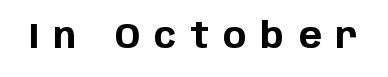
The image shows 35 px bold sans-serif type, upright; set unusually wide letter spacing (+0.41 em), not underlined; low stroke contrast and a large x-height.
